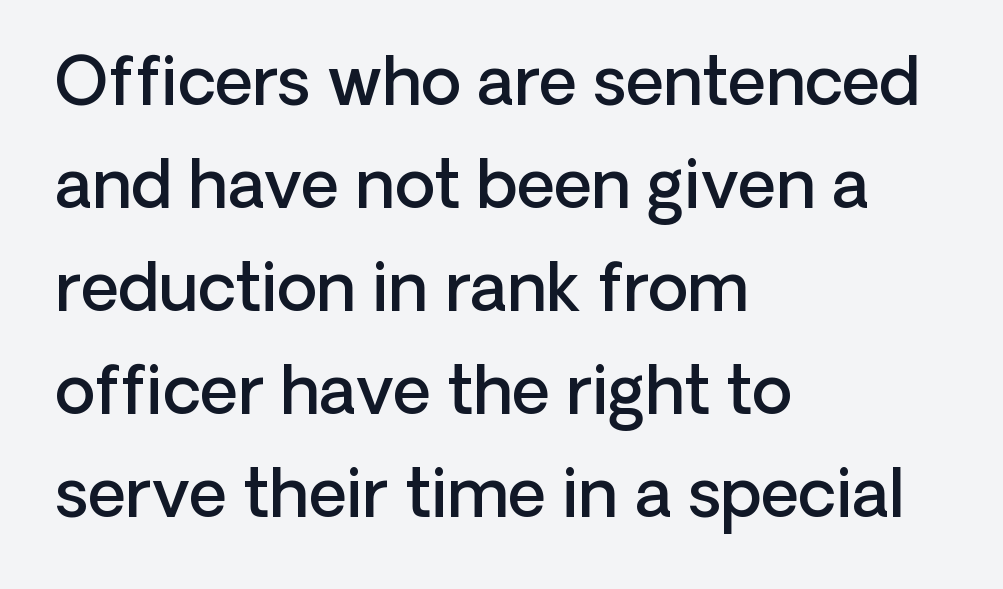
Q: Is the text bold? A: Semi-bold.
Q: Is the text italic (slanted)? A: No, it is upright.
Q: Is the typeface a serif or a sans-serif typeface? A: Sans-serif.
Q: Is the text underlined? A: No.
Q: How is the paragraph aligned? A: Left-aligned.
Q: Is the spacing between letters normal or unusually wide? A: Normal.
Q: Is the spacing between lines tight, normal or loose? A: Normal.
Q: Width (condensed, normal, or wide)? A: Normal.
Q: Stroke contrast? A: Low.
Q: x-height? A: Medium.
Q: Monospaced? A: No.
